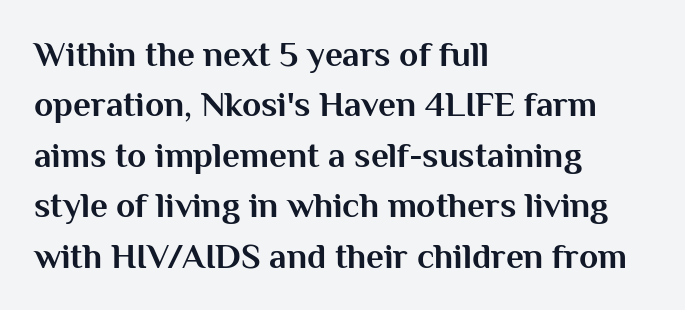
{"serif": "no", "italic": "no", "bold": "yes", "weight": "bold", "width": "normal", "stroke_contrast": "medium", "x_height": "medium", "monospaced": "no", "underline": "no", "align": "left", "line_spacing": "normal", "line_spacing_ratio": 1.44, "letter_spacing": "normal", "letter_spacing_em": 0.0, "glyph_px": 35}
